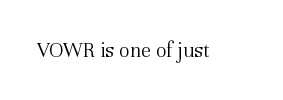
The space directly below the letters is spotless. Quick note: not italic, upright. The line texture is even and compact thanks to regular tracking. These glyphs show unthickened strokes, regular width or finer.
